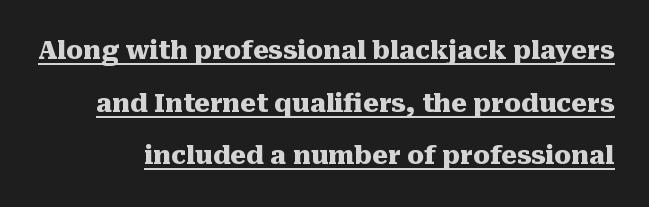
The passage shown is underscored from start to finish. Whoever set this chose breathing room over compactness in the vertical rhythm. Short note: letters normally spaced. Look at the stroke-to-counter ratio: heavy, a bold.
